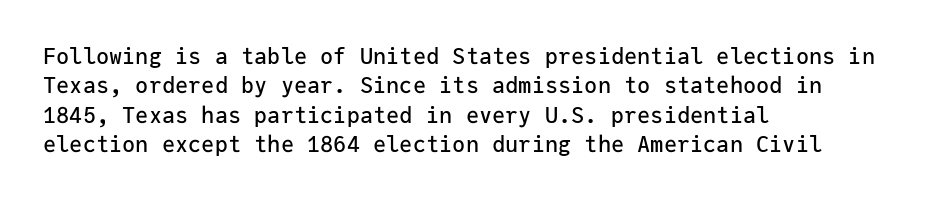
Reading down the block, your eye returns to a fixed left position each line. The type sits square on the baseline with zero lean. The space directly below the letters is spotless. Notice how descenders clear the ascenders below comfortably — that's standard leading. Each word holds together tightly as a unit, with standard inter-letter gaps.
